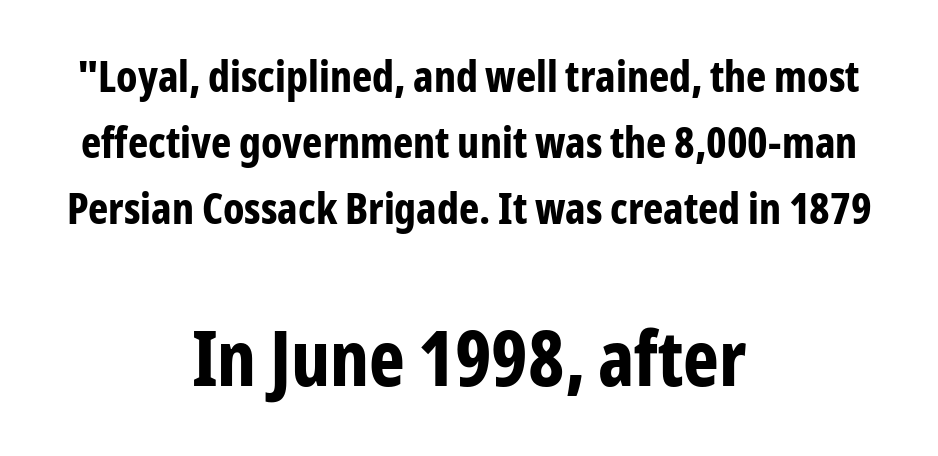
Q: Is the text bold? A: Yes.
Q: Is the text italic (slanted)? A: No, it is upright.
Q: Is the typeface a serif or a sans-serif typeface? A: Sans-serif.
Q: Is the text underlined? A: No.
Q: How is the paragraph aligned? A: Centered.
Q: Is the spacing between letters normal or unusually wide? A: Normal.
Q: Is the spacing between lines tight, normal or loose? A: Normal.
Q: Which block of text is set in a larger size, the first (top) or the second (bottom)? A: The second (bottom) one.
Q: Width (condensed, normal, or wide)? A: Condensed.
Q: Stroke contrast? A: Low.
Q: x-height? A: Medium.
Q: Monospaced? A: No.
